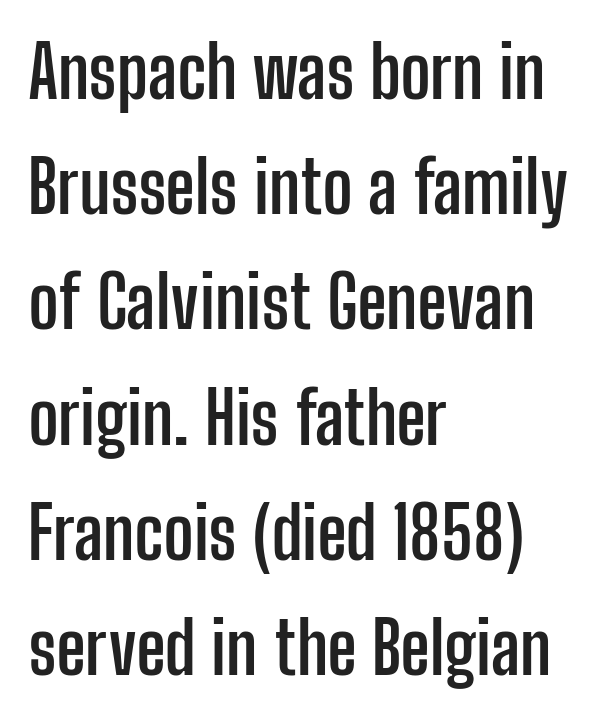
Q: Is the text bold? A: Yes.
Q: Is the text italic (slanted)? A: No, it is upright.
Q: Is the typeface a serif or a sans-serif typeface? A: Sans-serif.
Q: Is the text underlined? A: No.
Q: How is the paragraph aligned? A: Left-aligned.
Q: Is the spacing between letters normal or unusually wide? A: Normal.
Q: Is the spacing between lines tight, normal or loose? A: Normal.
Q: Width (condensed, normal, or wide)? A: Condensed.
Q: Stroke contrast? A: Low.
Q: x-height? A: Medium.
Q: Monospaced? A: No.
